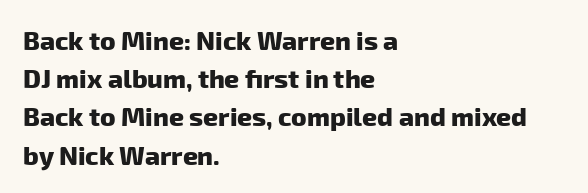
The image shows 26 px bold type; set left-aligned, normal line spacing (1.47x), normal letter spacing, not underlined.
